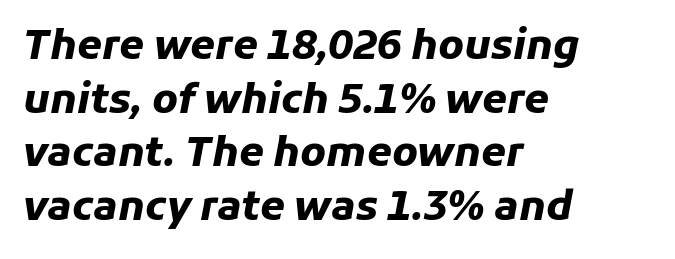
The image shows 40 px heavy type, italic (leaning right); set left-aligned, normal line spacing (1.34x), normal letter spacing, not underlined; low stroke contrast and a medium x-height.
